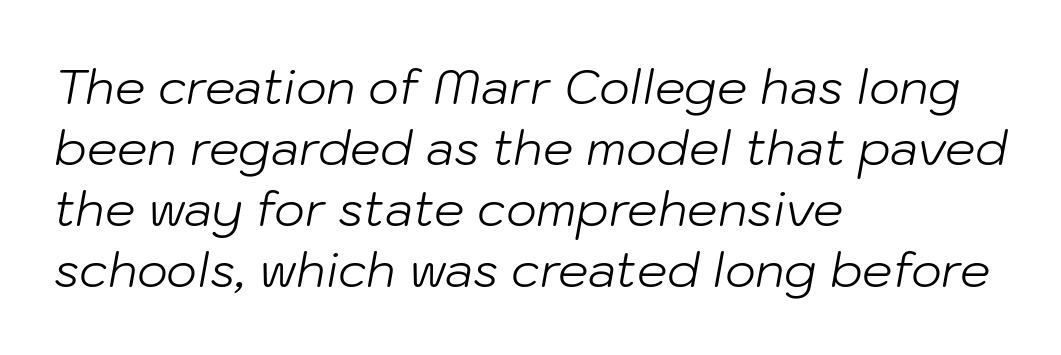
Teacher's note: observe the even left margin — that is flush-left alignment. The passage shown is not underscored anywhere. Every character sits at an angle, as italics do. Varying glyph widths throughout — classic text-font behaviour. The font sits on the lighter half of the weight spectrum, regular included.
